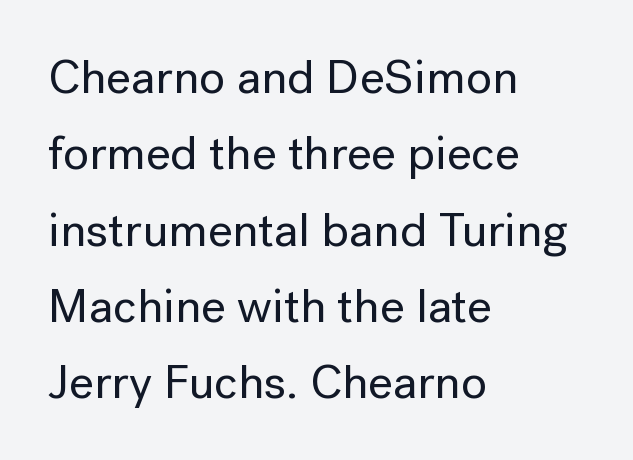
{"serif": "no", "italic": "no", "width": "normal", "stroke_contrast": "low", "x_height": "medium", "monospaced": "no", "underline": "no", "align": "left", "line_spacing": "normal", "line_spacing_ratio": 1.59, "letter_spacing": "normal", "letter_spacing_em": 0.0, "glyph_px": 48}
